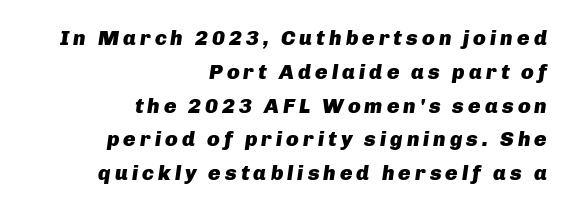
The rendering anchors every line to the right-hand side. The rendering uses a bold face; every stroke is thick and dark. Yep, that's italic — everything's leaning. Beneath every word, the page is bare.
